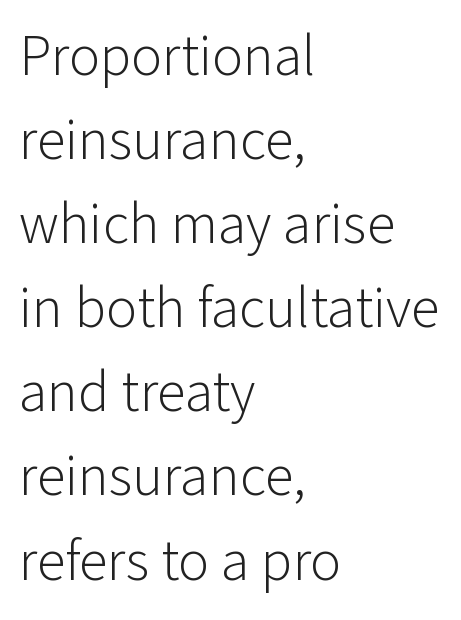
The image shows 58 px light sans-serif type, upright; set left-aligned, normal line spacing (1.45x), normal letter spacing, not underlined; low stroke contrast and a medium x-height.
